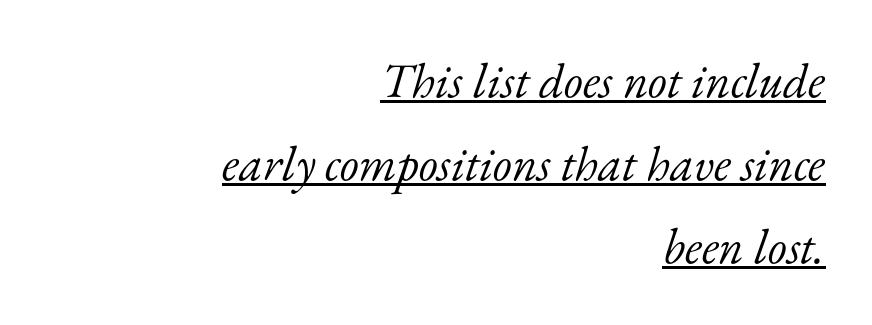
Q: Is the text bold? A: No.
Q: Is the text italic (slanted)? A: Yes, it leans right by about 17 degrees.
Q: Is the typeface a serif or a sans-serif typeface? A: Serif.
Q: Is the text underlined? A: Yes.
Q: How is the paragraph aligned? A: Right-aligned.
Q: Is the spacing between letters normal or unusually wide? A: Normal.
Q: Is the spacing between lines tight, normal or loose? A: Normal.
Q: Width (condensed, normal, or wide)? A: Normal.
Q: Stroke contrast? A: Low.
Q: x-height? A: Small.
Q: Monospaced? A: No.
